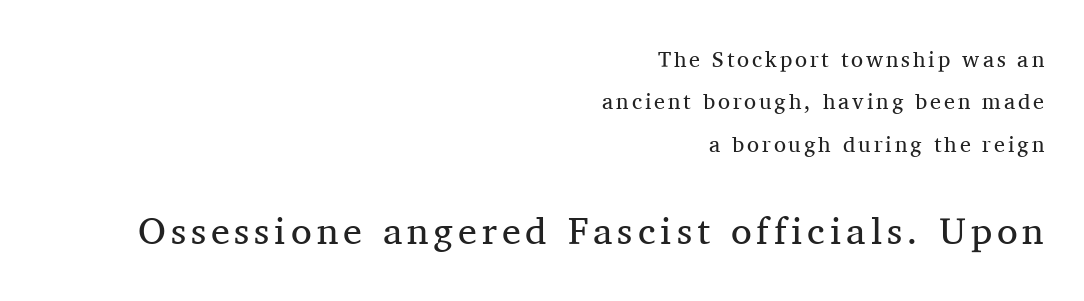
The image shows 38 px regular-weight serif type, upright; set right-aligned, loose line spacing (1.93x), not underlined; the second (bottom) block is 1.73x larger; medium stroke contrast and a medium x-height.
